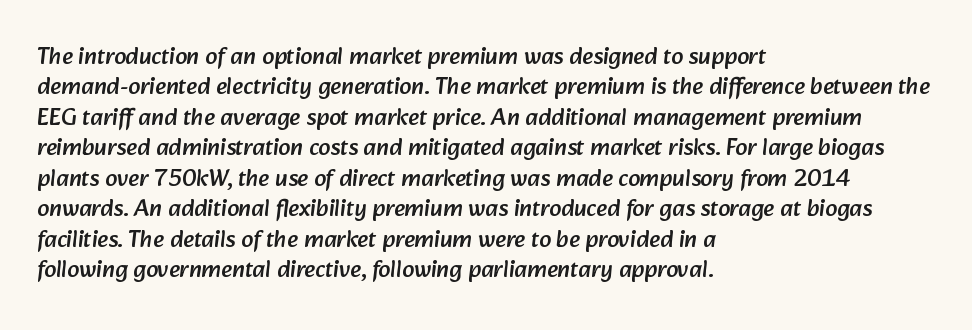
{"underline": "no", "align": "left", "line_spacing": "normal", "line_spacing_ratio": 1.27, "letter_spacing": "normal", "letter_spacing_em": 0.0, "glyph_px": 24}
